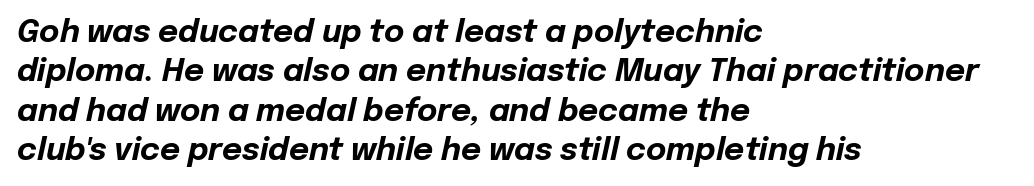
Q: Is the text bold? A: Yes.
Q: Is the text italic (slanted)? A: Yes, it leans right by about 12 degrees.
Q: Is the text underlined? A: No.
Q: How is the paragraph aligned? A: Left-aligned.
Q: Is the spacing between letters normal or unusually wide? A: Normal.
Q: Is the spacing between lines tight, normal or loose? A: Normal.
Q: Width (condensed, normal, or wide)? A: Normal.
Q: Stroke contrast? A: Low.
Q: x-height? A: Medium.
Q: Monospaced? A: No.
